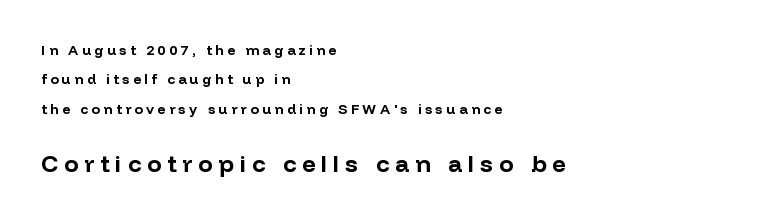
Q: Is the text bold? A: Yes.
Q: Is the text italic (slanted)? A: No, it is upright.
Q: Is the text underlined? A: No.
Q: How is the paragraph aligned? A: Left-aligned.
Q: Is the spacing between letters normal or unusually wide? A: Unusually wide.
Q: Is the spacing between lines tight, normal or loose? A: Loose.
Q: Which block of text is set in a larger size, the first (top) or the second (bottom)? A: The second (bottom) one.
